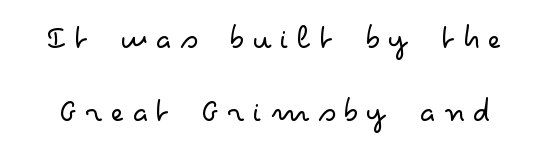
{"serif": "no", "italic": "no", "bold": "no", "weight": "light", "width": "wide", "stroke_contrast": "low", "x_height": "small", "monospaced": "no", "underline": "no", "line_spacing": "loose", "line_spacing_ratio": 2.04, "letter_spacing": "wide", "letter_spacing_em": 0.21, "glyph_px": 36}
